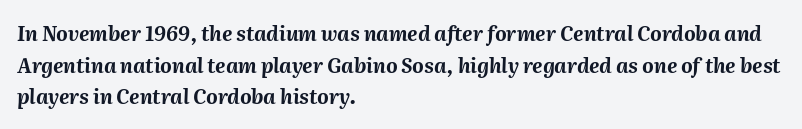
Q: Is the text bold? A: Yes.
Q: Is the text italic (slanted)? A: Yes, it leans right by about 2 degrees.
Q: Is the text underlined? A: No.
Q: How is the paragraph aligned? A: Left-aligned.
Q: Is the spacing between letters normal or unusually wide? A: Normal.
Q: Is the spacing between lines tight, normal or loose? A: Normal.
